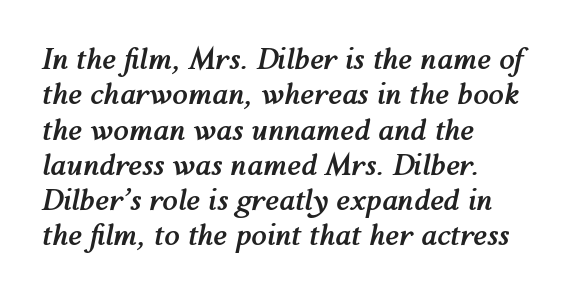
The image shows 28 px semibold type, italic (leaning right); set left-aligned, normal line spacing (1.26x), normal letter spacing, not underlined; medium stroke contrast and a medium x-height.
